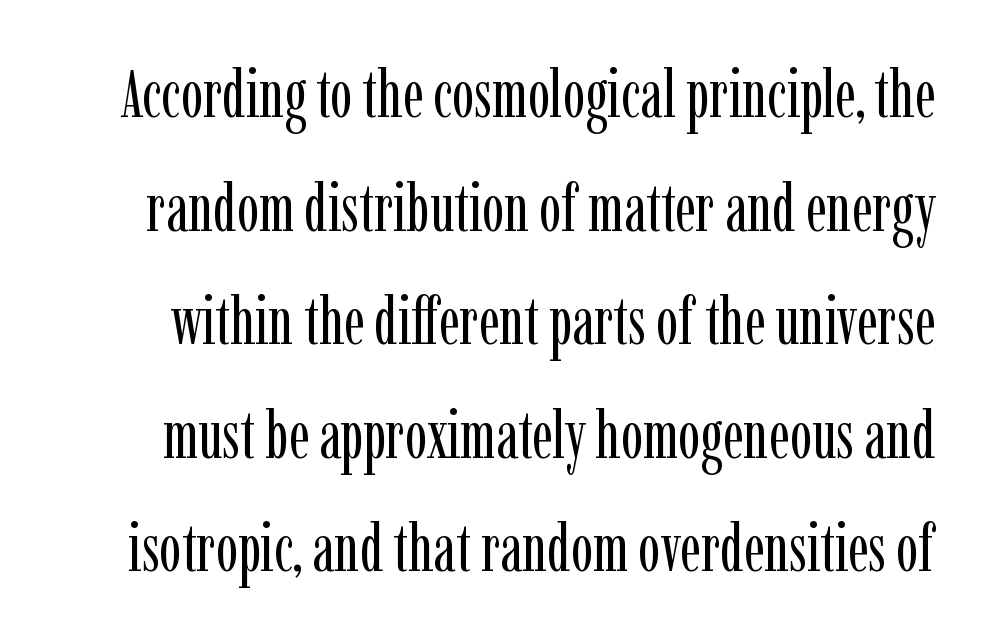
This sample has the flowing, uneven cadence of proportional lettering. Just letters on the line, the space beneath them empty. The typography opts for an upright posture over an oblique one. How are the letters spaced? Ordinarily, with no added tracking. You can tell from the footed stems that serif type was used.
